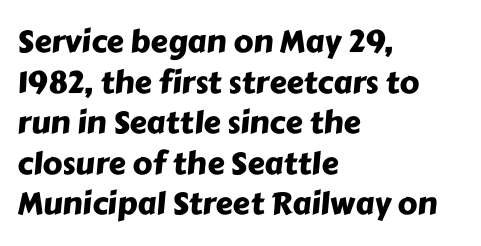
Q: Is the typeface a serif or a sans-serif typeface? A: Sans-serif.
Q: Is the text underlined? A: No.
Q: How is the paragraph aligned? A: Left-aligned.
Q: Is the spacing between letters normal or unusually wide? A: Normal.
Q: Is the spacing between lines tight, normal or loose? A: Normal.
Q: Width (condensed, normal, or wide)? A: Normal.
Q: Stroke contrast? A: Low.
Q: x-height? A: Medium.
Q: Monospaced? A: No.
